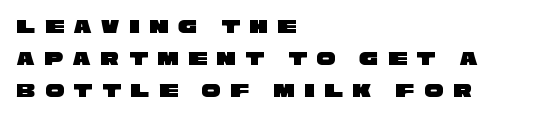
{"underline": "no", "align": "left", "line_spacing": "normal", "line_spacing_ratio": 1.52, "letter_spacing": "wide", "letter_spacing_em": 0.46, "glyph_px": 21}
